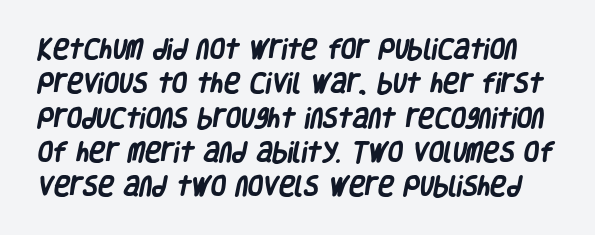
The image shows 22 px bold type; set normal line spacing (1.56x), normal letter spacing, not underlined.
